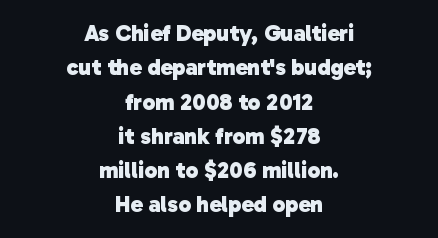
The image shows 23 px bold type; set centered, normal line spacing (1.49x), normal letter spacing, not underlined.
